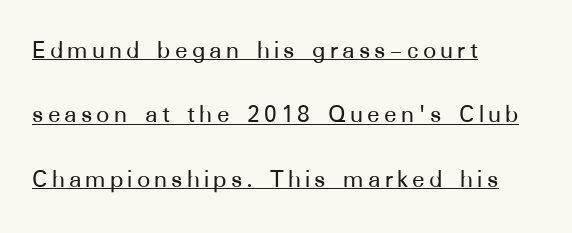
Nope, not italic — everything's standing straight. Quick note: underline on. The line-height multiplier appears high, well above default. Short and long lines alike share a common starting point at left.
